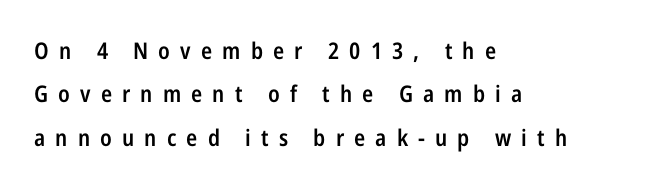
The image shows 23 px text type, upright; set left-aligned, line spacing 1.89x, unusually wide letter spacing (+0.44 em), not underlined.
